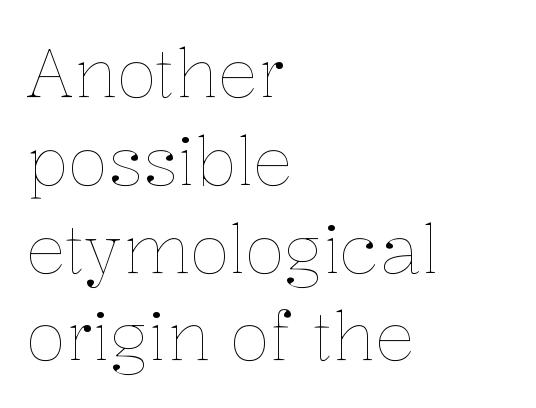
Q: Is the text bold? A: No.
Q: Is the text italic (slanted)? A: No, it is upright.
Q: Is the text underlined? A: No.
Q: How is the paragraph aligned? A: Left-aligned.
Q: Is the spacing between letters normal or unusually wide? A: Normal.
Q: Is the spacing between lines tight, normal or loose? A: Normal.
Q: Width (condensed, normal, or wide)? A: Normal.
Q: Stroke contrast? A: Low.
Q: x-height? A: Medium.
Q: Monospaced? A: No.
